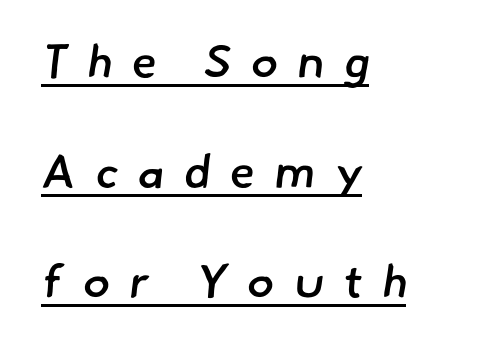
Between one letter and the next there's a generous, obvious gap. The font is running at a semibold setting, under full bold. Quick note: interline space is abundant. Which margin do the lines hug? The left one — the right edge is uneven. Here the designer chose a conventional face with non-uniform glyph widths. These characters rest on top of a visible drawn line.
